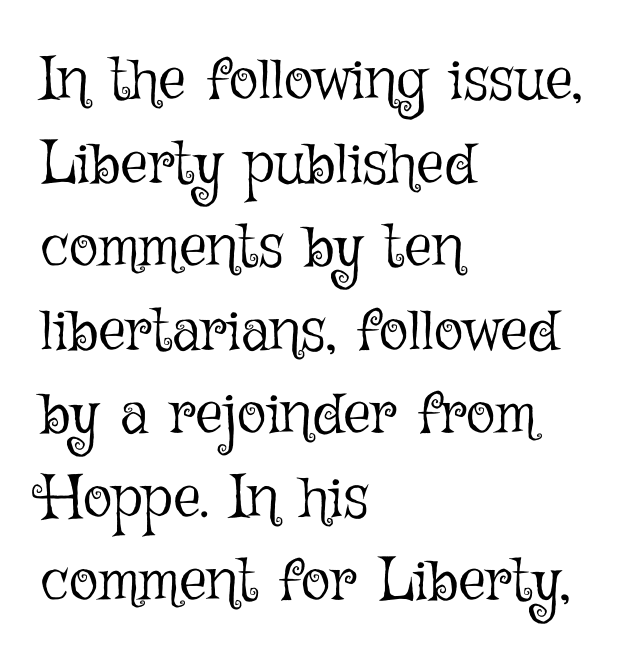
The image shows 61 px light type, upright; set left-aligned, normal line spacing (1.37x), normal letter spacing, not underlined; low stroke contrast and a medium x-height.
